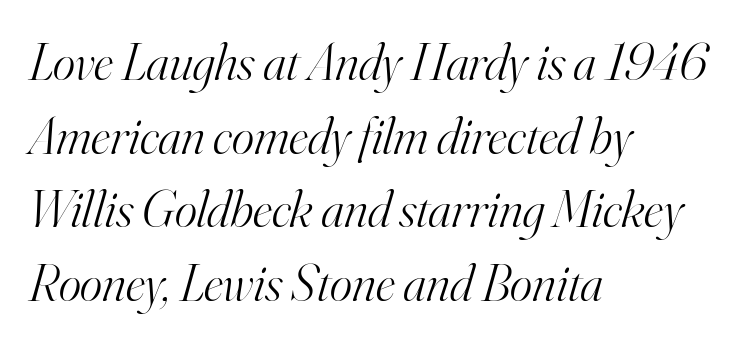
The image shows 53 px light serif type, italic (leaning right); set left-aligned, normal line spacing (1.39x), normal letter spacing, not underlined; high stroke contrast and a small x-height.
